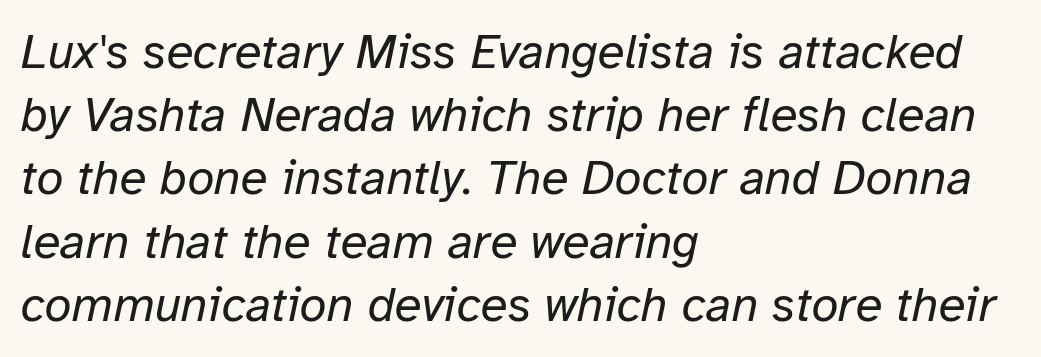
{"italic": "yes", "lean": "right", "slant_degrees": 12, "bold": "no", "weight": "regular", "width": "normal", "stroke_contrast": "low", "x_height": "medium", "monospaced": "no", "underline": "no", "align": "left", "line_spacing": "normal", "line_spacing_ratio": 1.29, "letter_spacing": "normal", "letter_spacing_em": 0.0, "glyph_px": 49}
